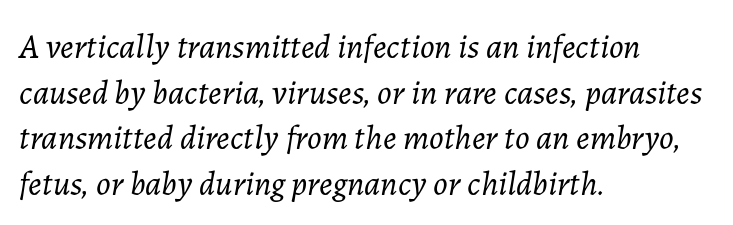
Here the designer chose a conventional face with non-uniform glyph widths. The lines are quadded left. Evenly set lines give the paragraph a standard silhouette. Rendered with sloped, italic letterforms. Counters stay open thanks to moderate or lighter strokes. Descenders are the only things crossing below the line.
